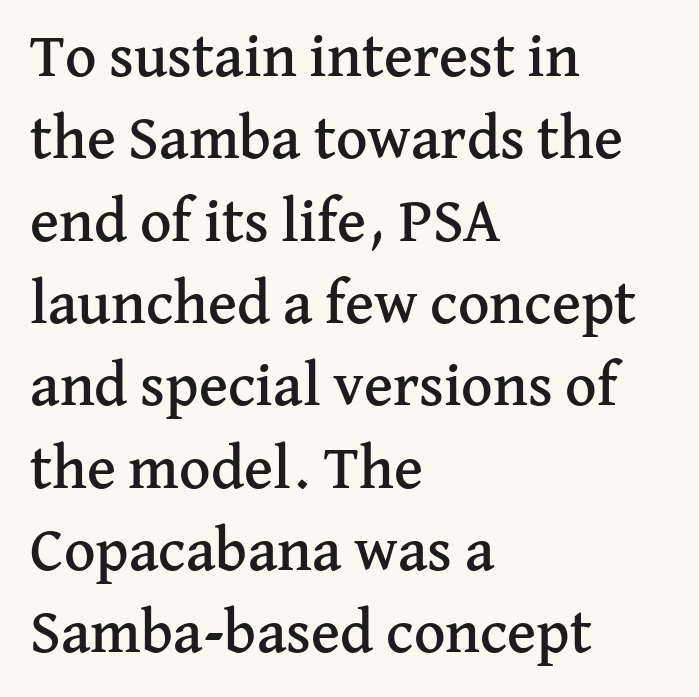
Q: Is the text italic (slanted)? A: No, it is upright.
Q: Is the typeface a serif or a sans-serif typeface? A: Serif.
Q: Is the text underlined? A: No.
Q: How is the paragraph aligned? A: Left-aligned.
Q: Is the spacing between letters normal or unusually wide? A: Normal.
Q: Is the spacing between lines tight, normal or loose? A: Normal.
Q: Width (condensed, normal, or wide)? A: Normal.
Q: Stroke contrast? A: Medium.
Q: x-height? A: Medium.
Q: Monospaced? A: No.
